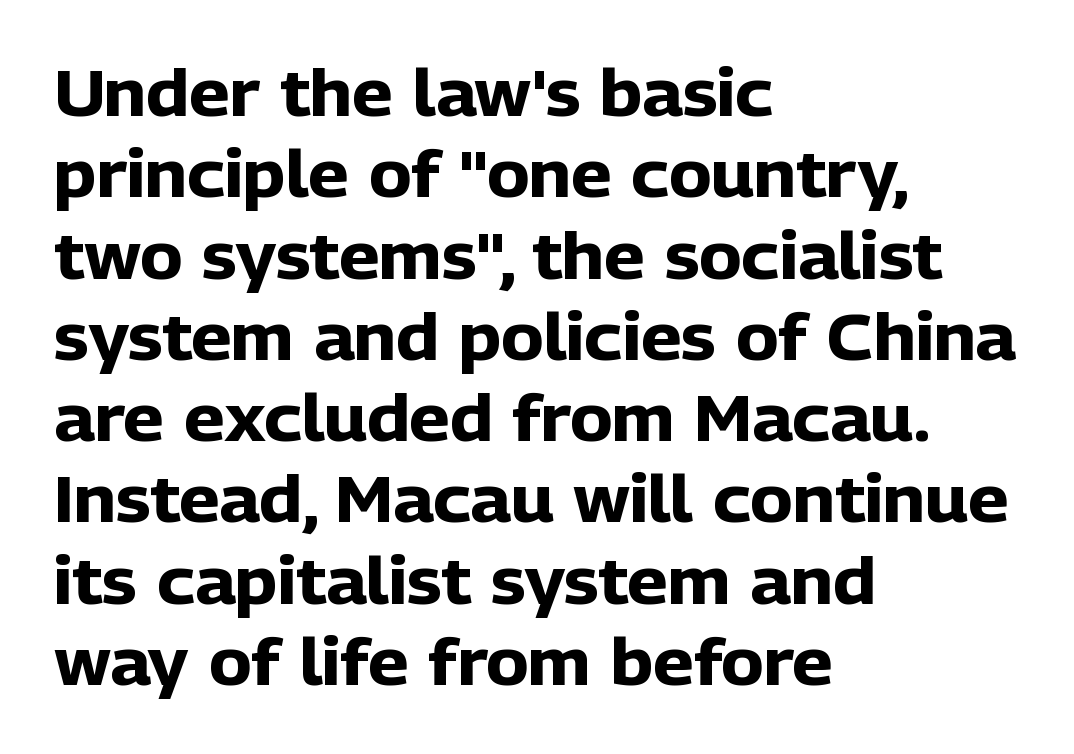
Letters rest on an invisible, unmarked baseline. Line beginnings align vertically; line endings do not. The passage shown is typed in a proportional face where columns would drift. Font category for this specimen: sans-serif.
